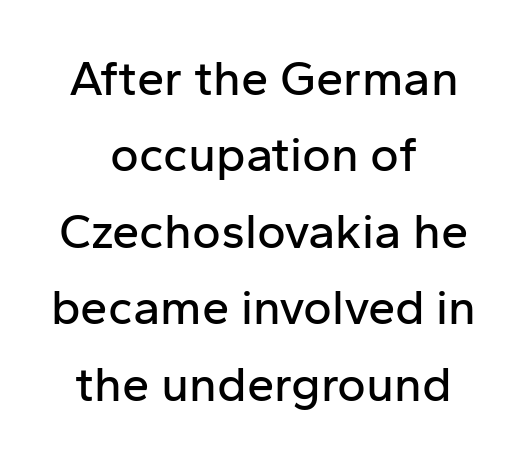
These lines are centered, leaving both edges ragged. Posture: vertical. You can tell from the bare stems that sans-serif type was used. The tracking reads as untouched default to a designer's eye. A normal amount of white space separates one row of letters from the next. Rule under the text: the space is simply empty.
